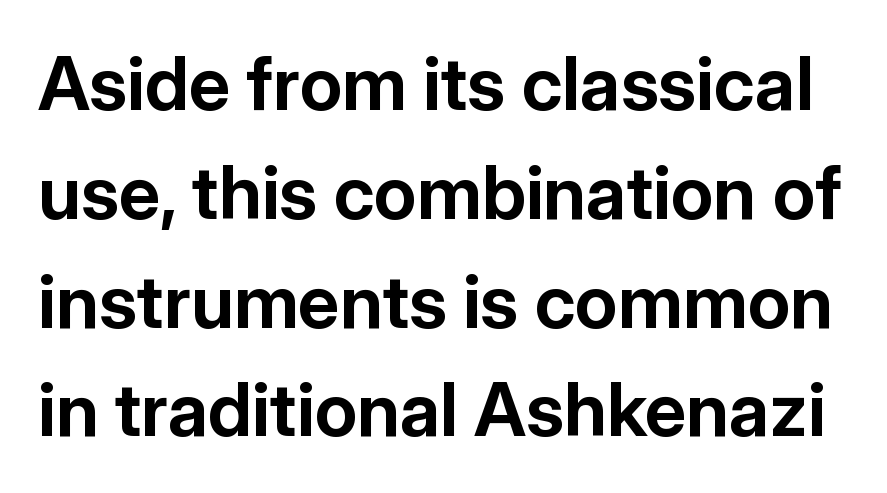
The image shows 74 px bold sans-serif type, upright; set normal line spacing (1.47x), normal letter spacing, not underlined; low stroke contrast and a medium x-height.
